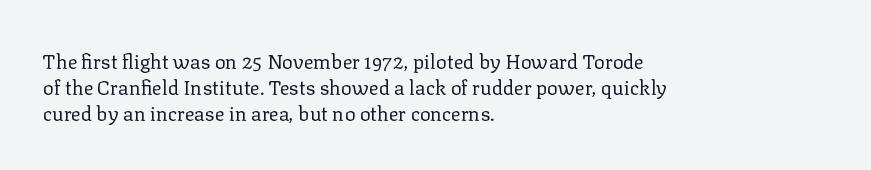
Where is the straight margin? On the left. This sample keeps an unexceptional amount of space between lines. The typesetting does not lean heavy: it is not bold. The gaps between neighbouring characters are ordinary and unremarkable. A clean baseline with only descenders dipping below it.
